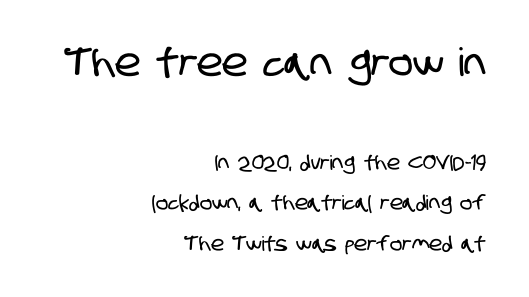
{"serif": "no", "width": "condensed", "stroke_contrast": "low", "x_height": "large", "monospaced": "no", "underline": "no", "align": "right", "line_spacing": "loose", "line_spacing_ratio": 2.02, "letter_spacing": "normal", "letter_spacing_em": 0.0, "larger_block": "first", "size_ratio": 1.95, "glyph_px": 39}
